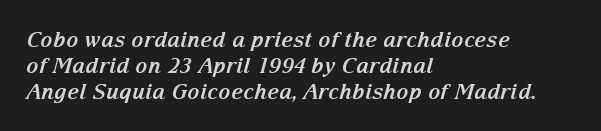
The image shows 21 px bold type, italic (leaning right); set left-aligned, line spacing 1.23x, normal letter spacing, not underlined.
